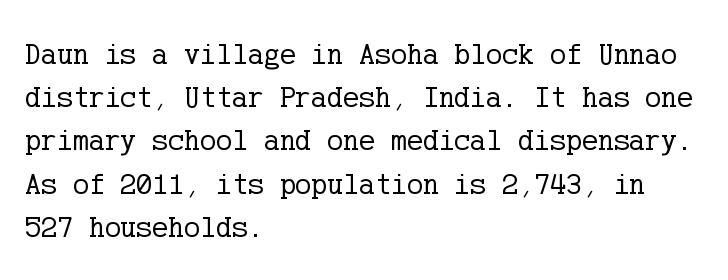
{"serif": "yes", "italic": "no", "bold": "no", "weight": "regular", "width": "normal", "stroke_contrast": "low", "x_height": "medium", "underline": "no", "align": "left", "line_spacing": "normal", "line_spacing_ratio": 1.44, "letter_spacing": "normal", "letter_spacing_em": 0.0, "glyph_px": 30}
